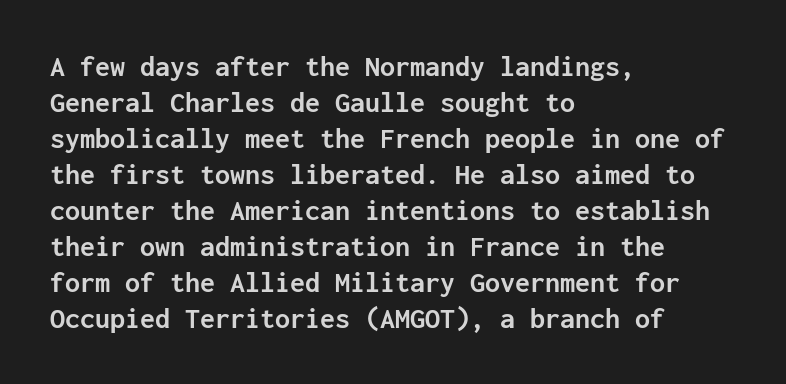
Q: Is the text bold? A: Yes.
Q: Is the text italic (slanted)? A: No, it is upright.
Q: Is the typeface a serif or a sans-serif typeface? A: Sans-serif.
Q: Is the text underlined? A: No.
Q: How is the paragraph aligned? A: Left-aligned.
Q: Is the spacing between letters normal or unusually wide? A: Normal.
Q: Width (condensed, normal, or wide)? A: Normal.
Q: Stroke contrast? A: Low.
Q: x-height? A: Medium.
Q: Monospaced? A: Yes.
